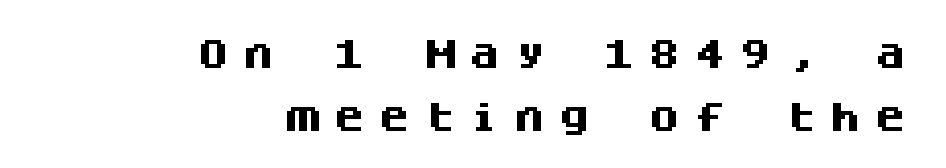
Q: Is the text bold? A: Yes.
Q: Is the text italic (slanted)? A: No, it is upright.
Q: Is the typeface a serif or a sans-serif typeface? A: Sans-serif.
Q: Is the text underlined? A: No.
Q: How is the paragraph aligned? A: Right-aligned.
Q: Is the spacing between letters normal or unusually wide? A: Unusually wide.
Q: Is the spacing between lines tight, normal or loose? A: Loose.
Q: Width (condensed, normal, or wide)? A: Normal.
Q: Stroke contrast? A: Medium.
Q: x-height? A: Large.
Q: Monospaced? A: Yes.
